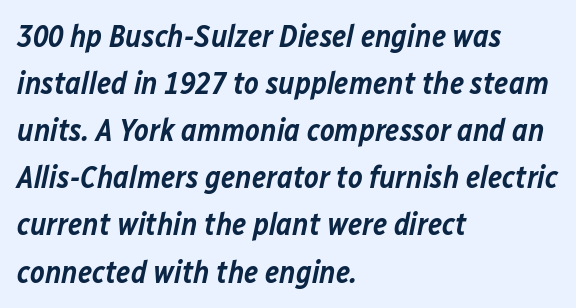
Q: Is the text bold? A: Semi-bold.
Q: Is the text italic (slanted)? A: Yes, it leans right by about 12 degrees.
Q: Is the text underlined? A: No.
Q: How is the paragraph aligned? A: Left-aligned.
Q: Is the spacing between letters normal or unusually wide? A: Normal.
Q: Is the spacing between lines tight, normal or loose? A: Normal.
Q: Width (condensed, normal, or wide)? A: Normal.
Q: Stroke contrast? A: Low.
Q: x-height? A: Medium.
Q: Monospaced? A: No.
